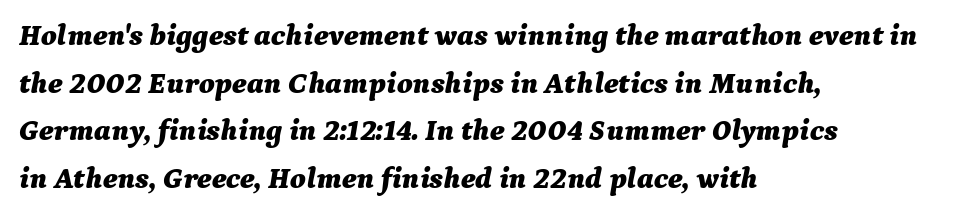
{"italic": "yes", "lean": "right", "slant_degrees": 9, "bold": "yes", "weight": "bold", "width": "normal", "stroke_contrast": "medium", "x_height": "medium", "monospaced": "no", "underline": "no", "align": "left", "line_spacing": "normal", "line_spacing_ratio": 1.59, "letter_spacing": "normal", "letter_spacing_em": 0.0, "glyph_px": 30}
